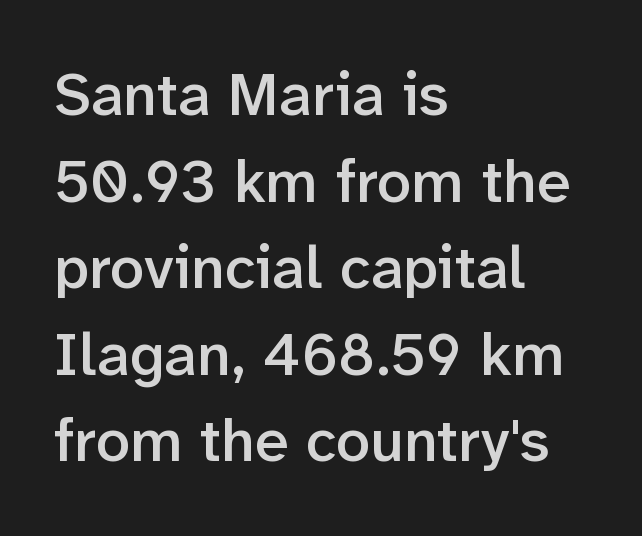
{"serif": "no", "italic": "no", "bold": "semi", "weight": "semibold", "width": "normal", "stroke_contrast": "low", "x_height": "medium", "monospaced": "no", "underline": "no", "align": "left", "line_spacing": "normal", "line_spacing_ratio": 1.42, "letter_spacing": "normal", "letter_spacing_em": 0.0, "glyph_px": 61}
